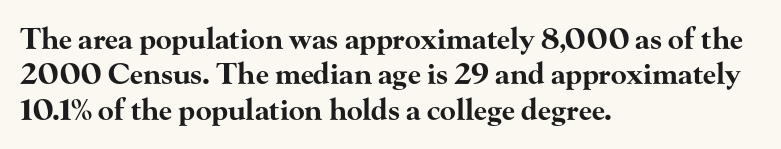
The image shows 29 px bold, wide serif type, upright; set left-aligned, line spacing 1.22x, normal letter spacing, not underlined; high stroke contrast and a small x-height.
